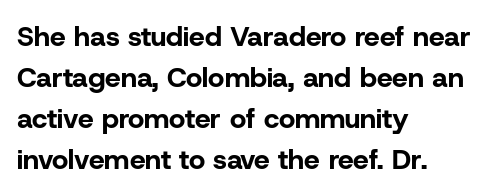
Between one letter and the next there's only the usual sliver of space. Beneath every word, the page is bare. If you drew a line through each stem, it would be perfectly vertical. Heavy-handed strokes throughout: this text is bold. The rendering uses natural spacing where letterforms have individual widths. Vertically, the passage feels balanced, rows spaced as you'd expect.
